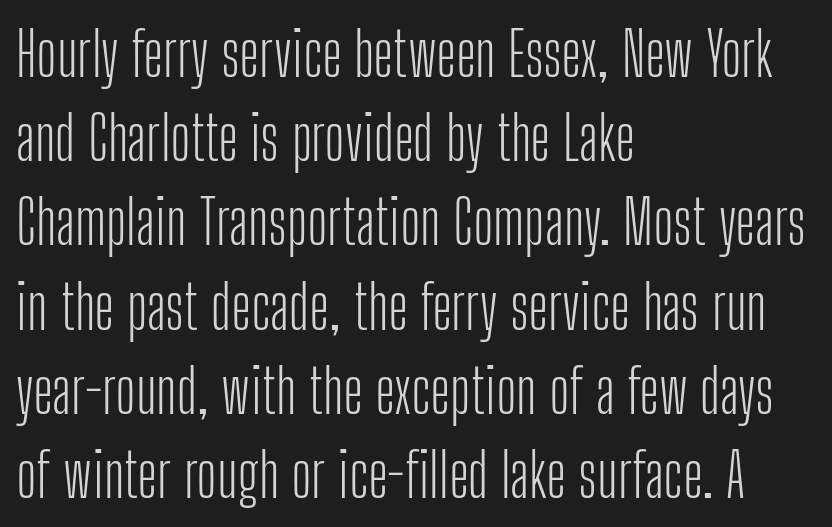
Q: Is the text bold? A: No.
Q: Is the text italic (slanted)? A: No, it is upright.
Q: Is the typeface a serif or a sans-serif typeface? A: Sans-serif.
Q: Is the text underlined? A: No.
Q: How is the paragraph aligned? A: Left-aligned.
Q: Is the spacing between letters normal or unusually wide? A: Normal.
Q: Is the spacing between lines tight, normal or loose? A: Normal.
Q: Width (condensed, normal, or wide)? A: Condensed.
Q: Stroke contrast? A: Low.
Q: x-height? A: Medium.
Q: Monospaced? A: No.
